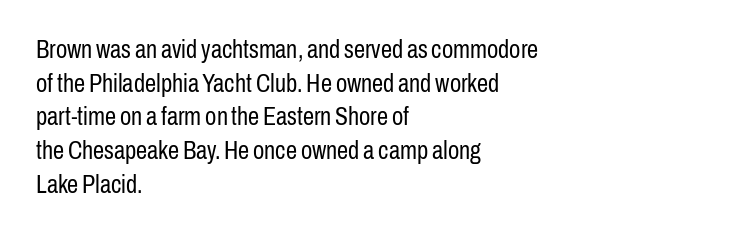
Q: Is the text bold? A: No.
Q: Is the text italic (slanted)? A: No, it is upright.
Q: Is the text underlined? A: No.
Q: How is the paragraph aligned? A: Left-aligned.
Q: Is the spacing between letters normal or unusually wide? A: Normal.
Q: Is the spacing between lines tight, normal or loose? A: Normal.
